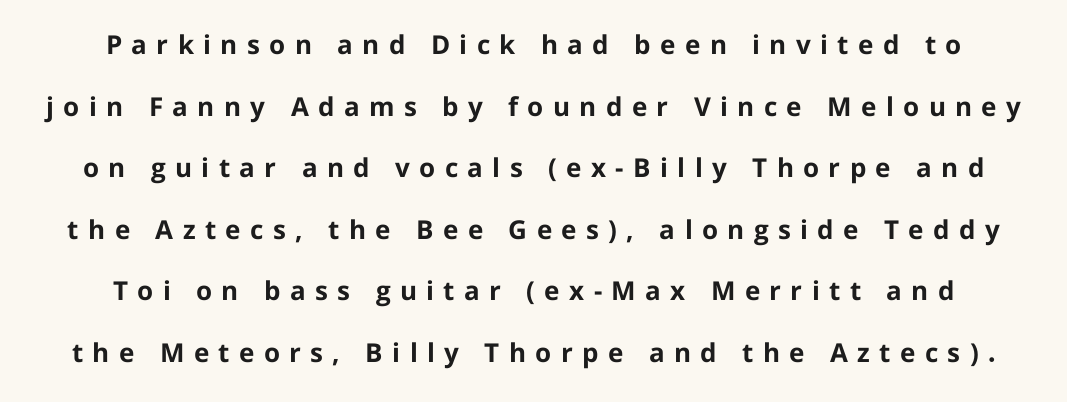
{"italic": "no", "bold": "yes", "underline": "no", "align": "center", "line_spacing": "loose", "line_spacing_ratio": 2.37, "letter_spacing": "wide", "letter_spacing_em": 0.36, "glyph_px": 26}
